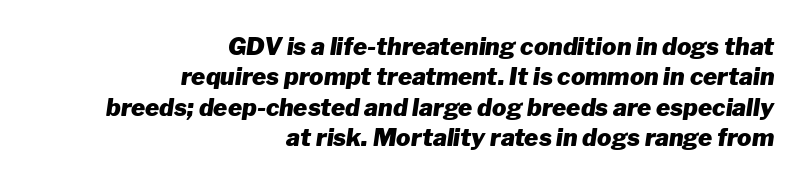
Only glyphs here, with clear space below each row. The block of text has a typical density, with ordinary space between rows. Which margin do the lines hug? The right one — the left edge is uneven. The letters are bold, with thick, heavy strokes.
